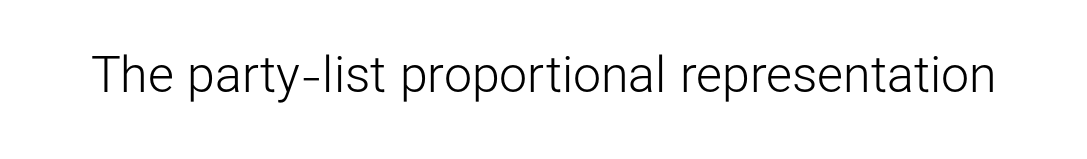
Stroke mass is kept to a normal reading level or below. Has an underline been added? It has not. This sample uses plain, unmodified letter spacing. Vertical strokes here are truly vertical.
